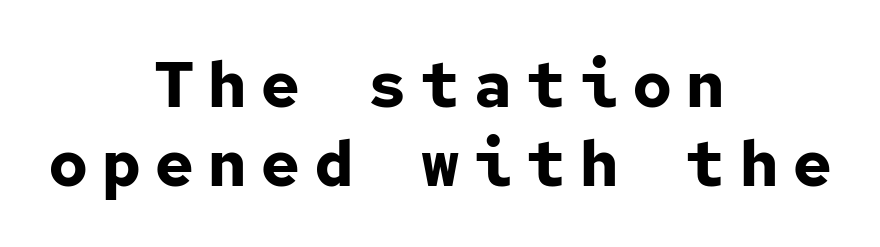
Note the uniform advance width — an 'i' takes as much space as an 'm'. Compared with an ordinary text face, these strokes are far heavier — a full bold. In terms of posture, this sample is upright. Inter-character spacing is expanded well beyond the font's built-in metrics. Each line is balanced around a shared central axis.
